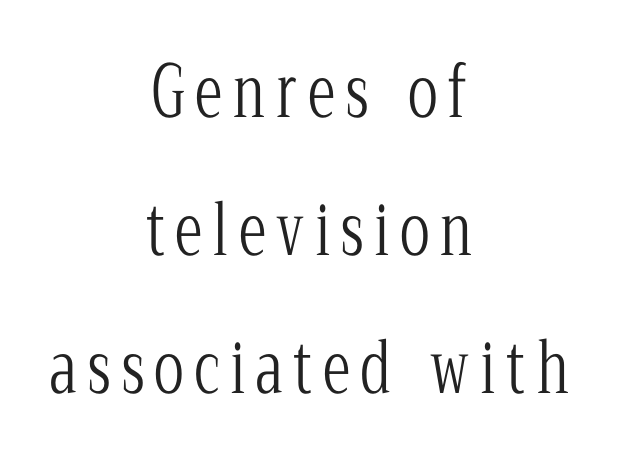
What's the leading like? Stretched, with rows far apart. This sample uses a serif face. Nope, not italic — everything's standing straight. The weight would be labelled regular, book, light, or lighter still.
